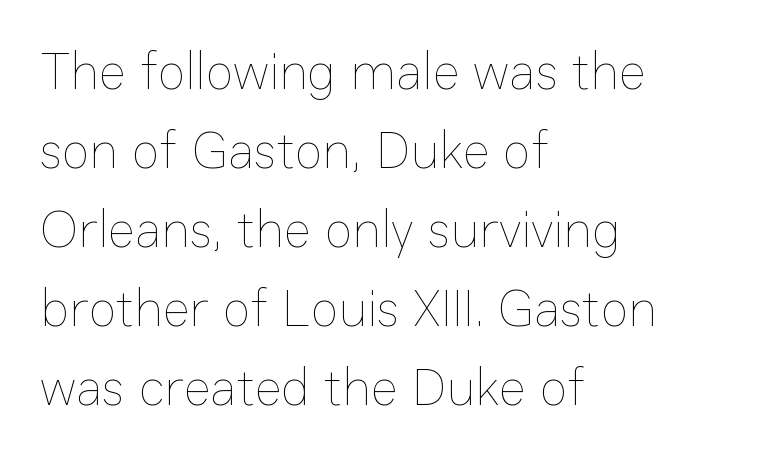
The image shows 52 px thin type, upright; set left-aligned, normal line spacing (1.52x), normal letter spacing, not underlined; low stroke contrast and a medium x-height.
